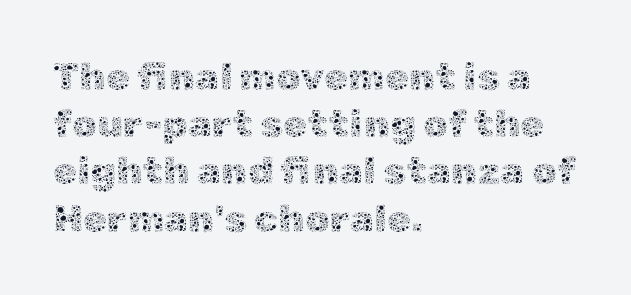
{"italic": "no", "bold": "no", "weight": "thin", "width": "normal", "x_height": "medium", "monospaced": "no", "underline": "no", "align": "left", "line_spacing_ratio": 1.21, "letter_spacing": "normal", "letter_spacing_em": 0.0, "glyph_px": 39}
